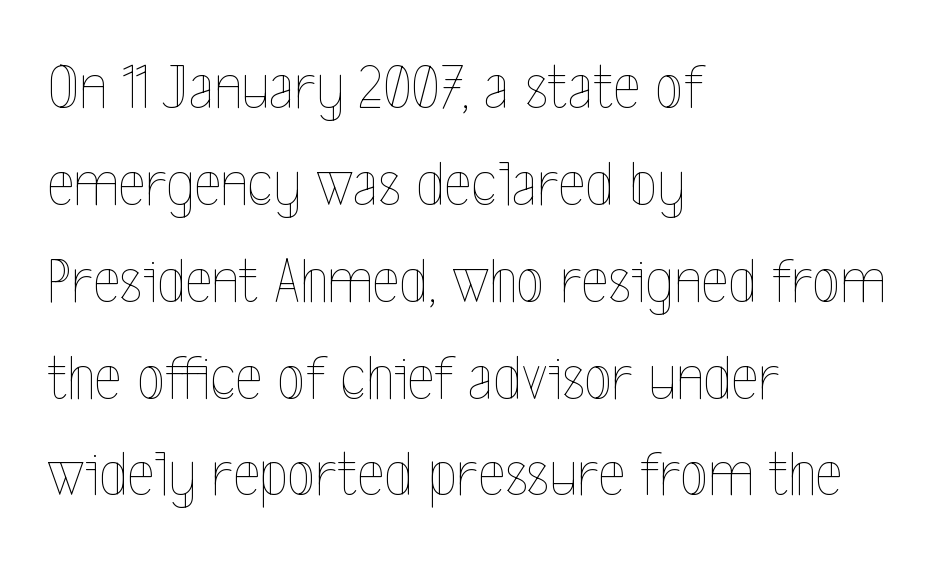
Q: Is the text bold? A: No.
Q: Is the text italic (slanted)? A: No, it is upright.
Q: Is the text underlined? A: No.
Q: How is the paragraph aligned? A: Left-aligned.
Q: Is the spacing between letters normal or unusually wide? A: Normal.
Q: Is the spacing between lines tight, normal or loose? A: Normal.
Q: Width (condensed, normal, or wide)? A: Condensed.
Q: x-height? A: Medium.
Q: Monospaced? A: No.
